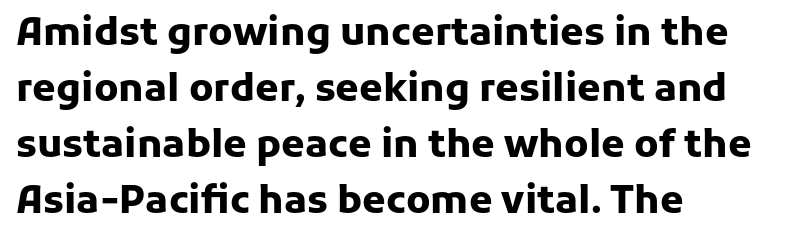
Q: Is the text bold? A: Yes.
Q: Is the text italic (slanted)? A: No, it is upright.
Q: Is the typeface a serif or a sans-serif typeface? A: Sans-serif.
Q: Is the text underlined? A: No.
Q: How is the paragraph aligned? A: Left-aligned.
Q: Is the spacing between letters normal or unusually wide? A: Normal.
Q: Is the spacing between lines tight, normal or loose? A: Normal.
Q: Width (condensed, normal, or wide)? A: Normal.
Q: Stroke contrast? A: Low.
Q: x-height? A: Medium.
Q: Monospaced? A: No.
